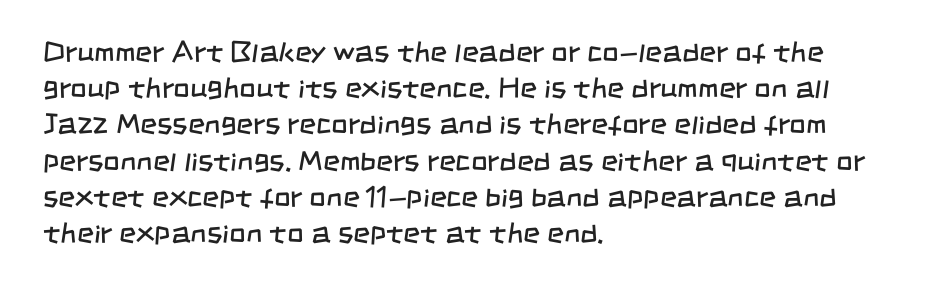
Q: Is the text bold? A: No.
Q: Is the typeface a serif or a sans-serif typeface? A: Sans-serif.
Q: Is the text underlined? A: No.
Q: How is the paragraph aligned? A: Left-aligned.
Q: Is the spacing between letters normal or unusually wide? A: Normal.
Q: Is the spacing between lines tight, normal or loose? A: Normal.
Q: Width (condensed, normal, or wide)? A: Condensed.
Q: Stroke contrast? A: Low.
Q: x-height? A: Large.
Q: Monospaced? A: No.
